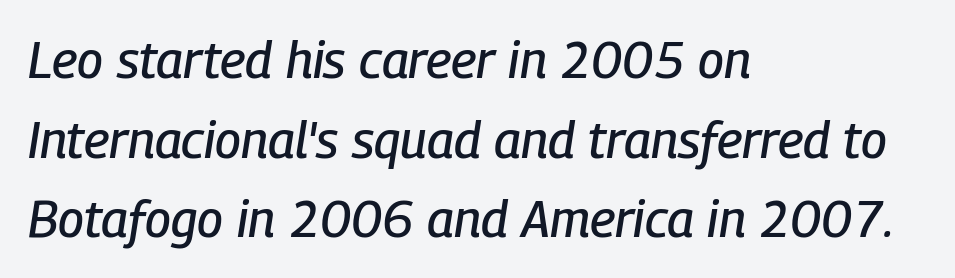
The image shows 51 px condensed type, italic (leaning right); set left-aligned, normal line spacing (1.56x), normal letter spacing, not underlined; low stroke contrast and a medium x-height.
